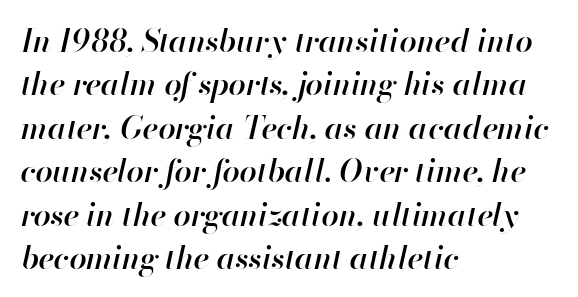
The letters advance in unequal steps, a hallmark of proportional type. Compared with typical body copy, the letter spacing here is the same. Is the block centered? No — it sits flush against the left margin. Students, this is semibold: more ink than regular, less than bold. These lines were composed using italics. Reading down the column, the eye jumps a familiar distance to each next line.
